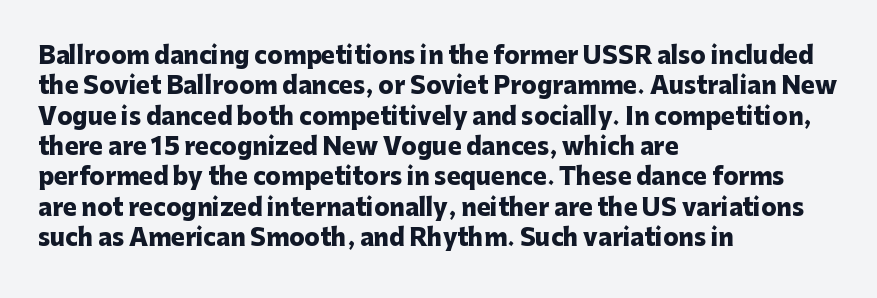
{"italic": "no", "bold": "yes", "underline": "no", "align": "left", "line_spacing": "normal", "line_spacing_ratio": 1.32, "letter_spacing": "normal", "letter_spacing_em": 0.0, "glyph_px": 23}
